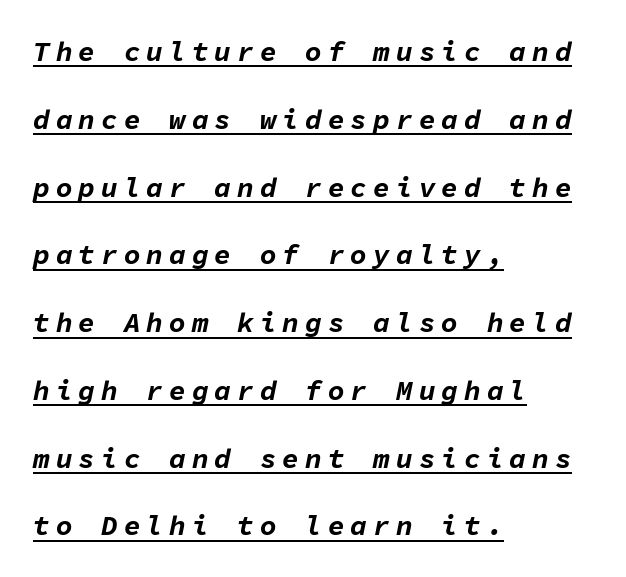
The image shows 28 px bold type, italic (leaning right), monospaced; set left-aligned, loose line spacing (2.42x), unusually wide letter spacing (+0.21 em), underlined; low stroke contrast and a medium x-height.
